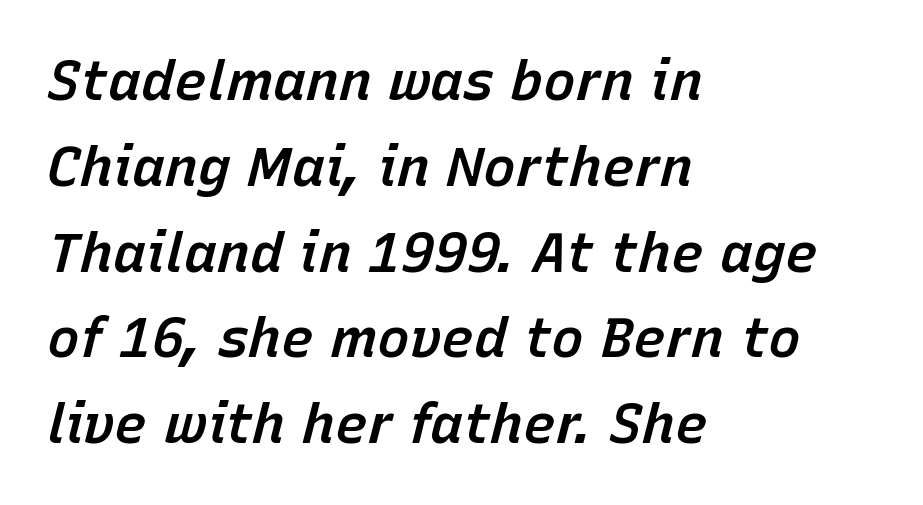
The image shows 55 px semibold type, italic (leaning right); set left-aligned, normal line spacing (1.56x), normal letter spacing, not underlined; low stroke contrast and a medium x-height.
